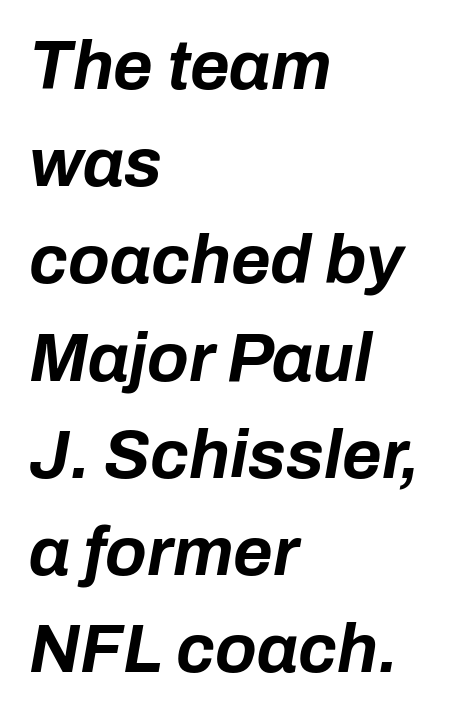
Q: Is the text bold? A: Yes.
Q: Is the text italic (slanted)? A: Yes, it leans right by about 10 degrees.
Q: Is the text underlined? A: No.
Q: How is the paragraph aligned? A: Left-aligned.
Q: Is the spacing between letters normal or unusually wide? A: Normal.
Q: Is the spacing between lines tight, normal or loose? A: Normal.
Q: Width (condensed, normal, or wide)? A: Normal.
Q: Stroke contrast? A: Low.
Q: x-height? A: Medium.
Q: Monospaced? A: No.
